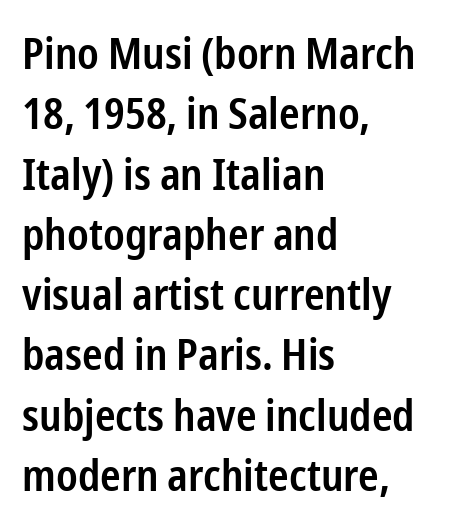
{"serif": "no", "italic": "no", "bold": "semi", "weight": "semibold", "width": "condensed", "stroke_contrast": "low", "x_height": "medium", "monospaced": "no", "underline": "no", "align": "left", "line_spacing": "normal", "line_spacing_ratio": 1.37, "letter_spacing": "normal", "letter_spacing_em": 0.0, "glyph_px": 44}
